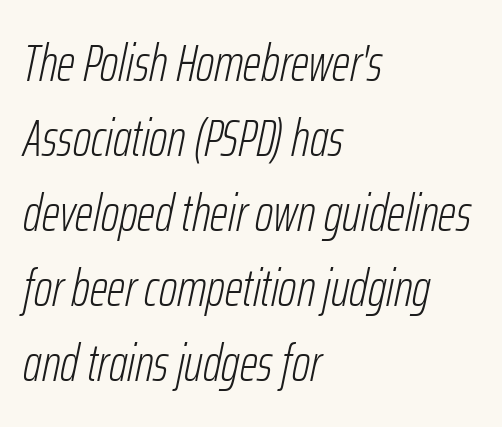
Q: Is the text bold? A: No.
Q: Is the text italic (slanted)? A: Yes, it leans right by about 12 degrees.
Q: Is the text underlined? A: No.
Q: How is the paragraph aligned? A: Left-aligned.
Q: Is the spacing between letters normal or unusually wide? A: Normal.
Q: Is the spacing between lines tight, normal or loose? A: Normal.
Q: Width (condensed, normal, or wide)? A: Condensed.
Q: Stroke contrast? A: Low.
Q: x-height? A: Medium.
Q: Monospaced? A: No.
